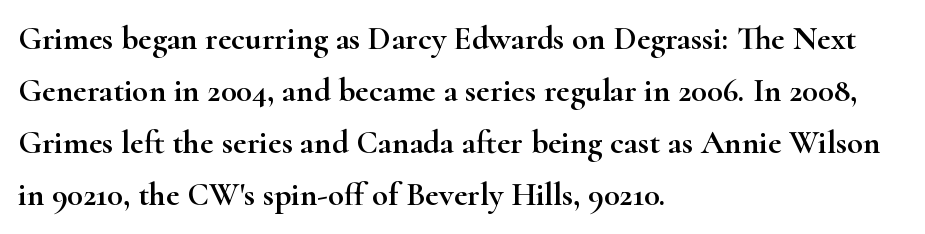
Q: Is the text italic (slanted)? A: No, it is upright.
Q: Is the typeface a serif or a sans-serif typeface? A: Serif.
Q: Is the text underlined? A: No.
Q: How is the paragraph aligned? A: Left-aligned.
Q: Is the spacing between letters normal or unusually wide? A: Normal.
Q: Is the spacing between lines tight, normal or loose? A: Normal.
Q: Width (condensed, normal, or wide)? A: Wide.
Q: Stroke contrast? A: High.
Q: x-height? A: Small.
Q: Monospaced? A: No.
